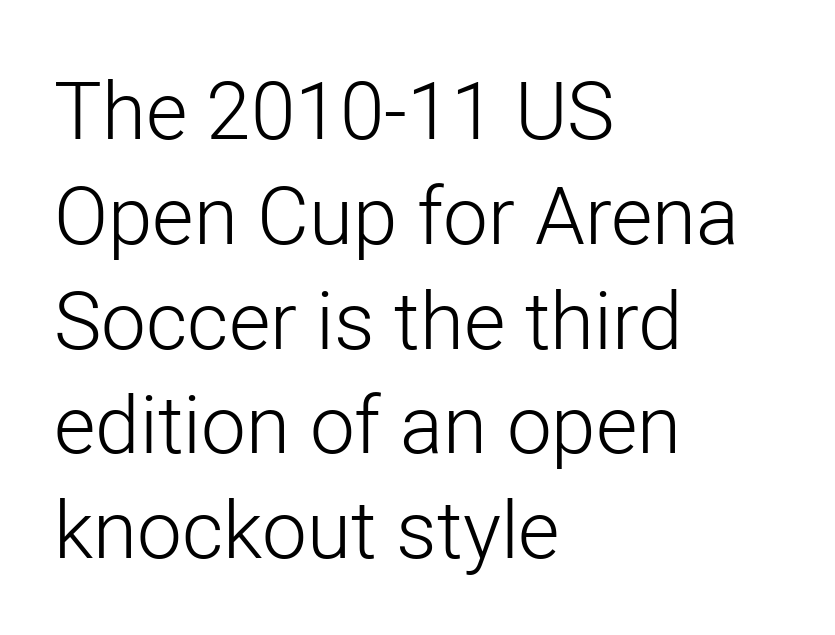
{"serif": "no", "italic": "no", "bold": "no", "weight": "light", "width": "normal", "stroke_contrast": "low", "x_height": "medium", "monospaced": "no", "underline": "no", "align": "left", "line_spacing": "normal", "line_spacing_ratio": 1.31, "letter_spacing": "normal", "letter_spacing_em": 0.0, "glyph_px": 80}
